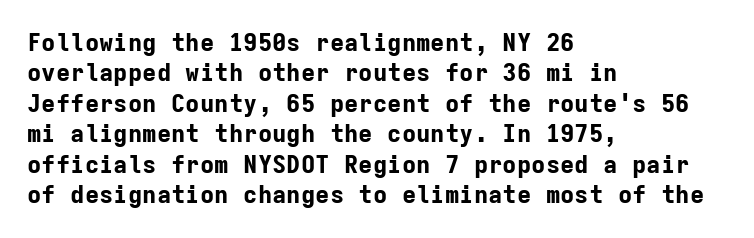
Q: Is the text bold? A: Yes.
Q: Is the text italic (slanted)? A: No, it is upright.
Q: Is the text underlined? A: No.
Q: How is the paragraph aligned? A: Left-aligned.
Q: Is the spacing between letters normal or unusually wide? A: Normal.
Q: Is the spacing between lines tight, normal or loose? A: Normal.
